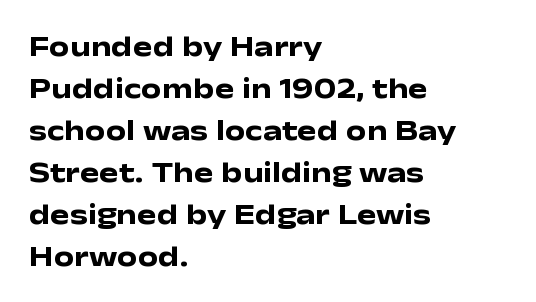
{"serif": "no", "italic": "no", "bold": "yes", "weight": "heavy", "width": "wide", "stroke_contrast": "low", "x_height": "medium", "monospaced": "no", "underline": "no", "align": "left", "line_spacing": "normal", "line_spacing_ratio": 1.45, "letter_spacing": "normal", "letter_spacing_em": 0.0, "glyph_px": 29}
